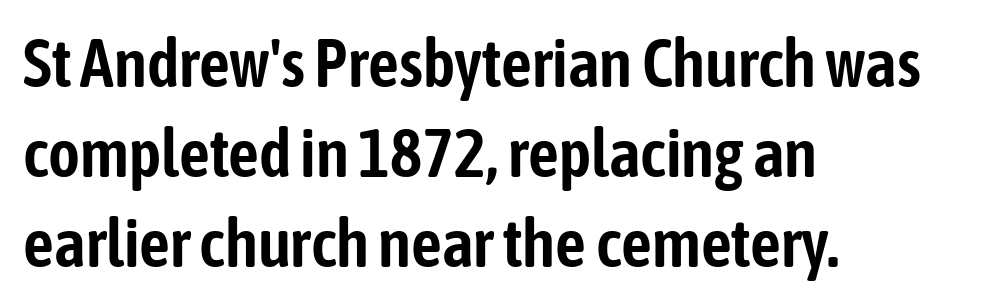
The image shows 68 px condensed sans-serif type, upright; set left-aligned, normal line spacing (1.32x), normal letter spacing, not underlined; low stroke contrast and a medium x-height.
